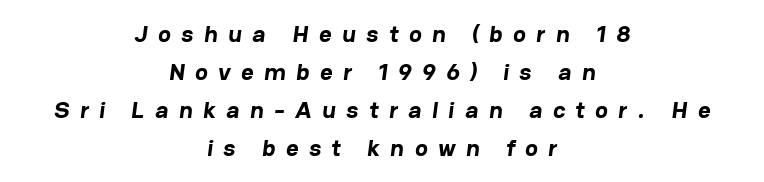
{"bold": "yes", "underline": "no", "align": "center", "line_spacing": "normal", "line_spacing_ratio": 1.58, "letter_spacing": "wide", "letter_spacing_em": 0.44, "glyph_px": 24}
